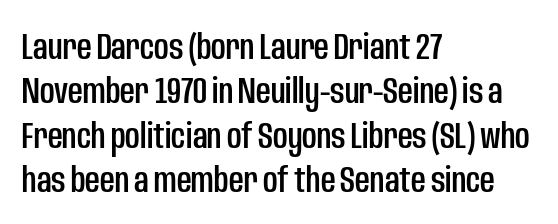
Q: Is the text italic (slanted)? A: No, it is upright.
Q: Is the typeface a serif or a sans-serif typeface? A: Sans-serif.
Q: Is the text underlined? A: No.
Q: How is the paragraph aligned? A: Left-aligned.
Q: Is the spacing between letters normal or unusually wide? A: Normal.
Q: Width (condensed, normal, or wide)? A: Condensed.
Q: Stroke contrast? A: Low.
Q: x-height? A: Large.
Q: Monospaced? A: No.
